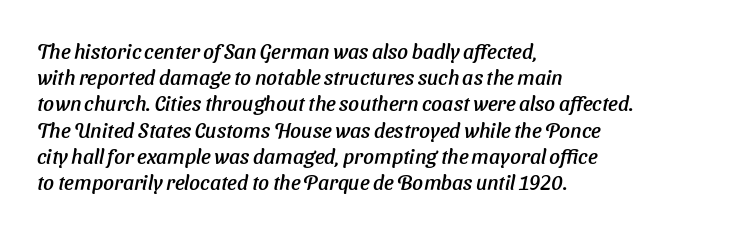
The image shows 21 px text type; set left-aligned, normal line spacing (1.25x), normal letter spacing, not underlined.
